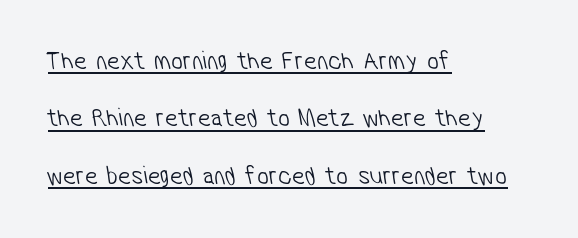
If you measured baseline to baseline, you'd find a long distance. Teacher's note: observe the even left margin — that is flush-left alignment. A rule runs beneath these lines of type. Caption: face not bold, strokes unweighted. The gaps between neighbouring characters are ordinary and unremarkable.
